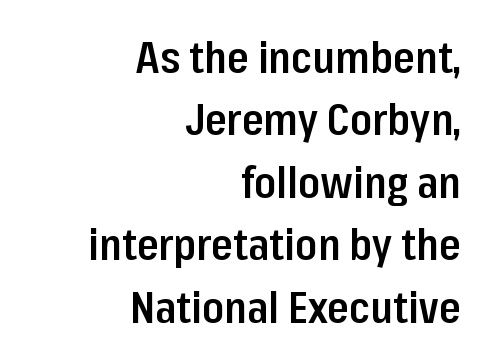
Q: Is the text bold? A: Semi-bold.
Q: Is the text italic (slanted)? A: No, it is upright.
Q: Is the typeface a serif or a sans-serif typeface? A: Sans-serif.
Q: Is the text underlined? A: No.
Q: How is the paragraph aligned? A: Right-aligned.
Q: Is the spacing between letters normal or unusually wide? A: Normal.
Q: Is the spacing between lines tight, normal or loose? A: Normal.
Q: Width (condensed, normal, or wide)? A: Condensed.
Q: Stroke contrast? A: Low.
Q: x-height? A: Medium.
Q: Monospaced? A: No.
